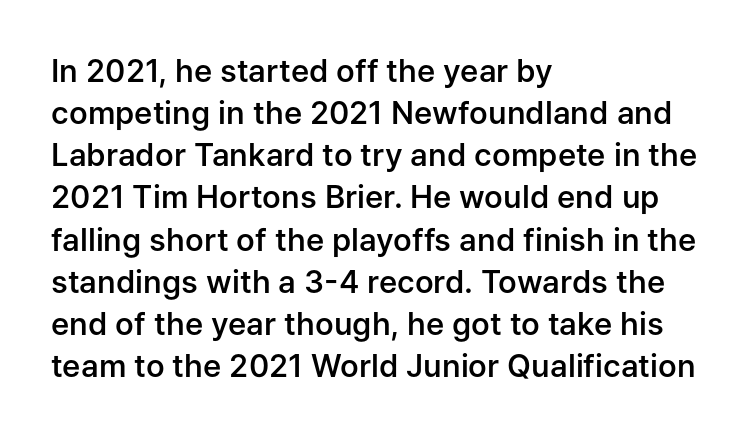
{"serif": "no", "italic": "no", "bold": "semi", "weight": "semibold", "width": "normal", "stroke_contrast": "low", "x_height": "medium", "monospaced": "no", "underline": "no", "align": "left", "line_spacing": "normal", "line_spacing_ratio": 1.36, "letter_spacing": "normal", "letter_spacing_em": 0.0, "glyph_px": 31}
